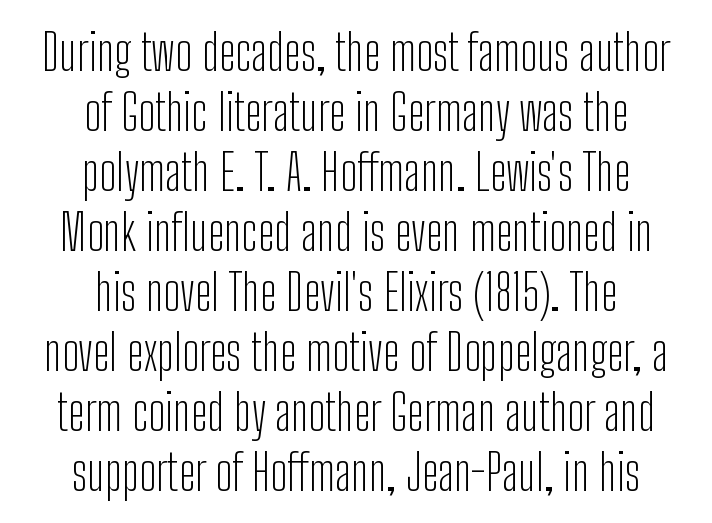
{"serif": "no", "italic": "no", "bold": "no", "weight": "light", "width": "condensed", "stroke_contrast": "low", "x_height": "medium", "monospaced": "no", "underline": "no", "align": "center", "line_spacing_ratio": 1.2, "letter_spacing": "normal", "letter_spacing_em": 0.0, "glyph_px": 50}
